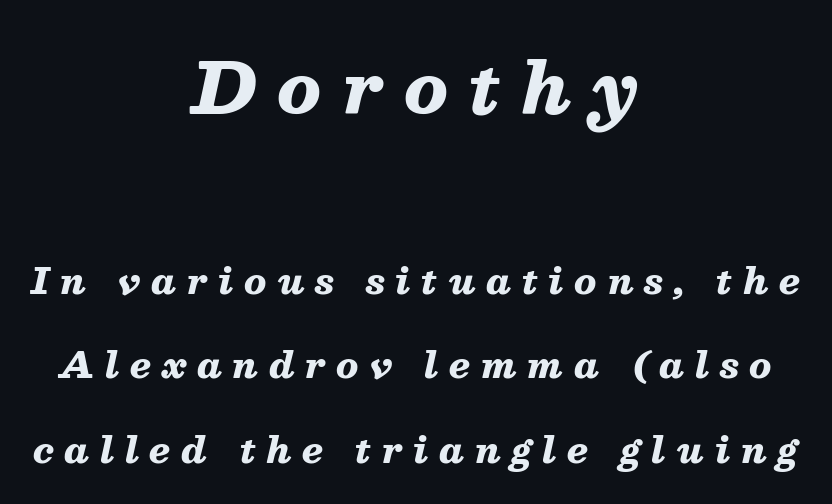
{"italic": "yes", "lean": "right", "slant_degrees": 13, "bold": "yes", "weight": "heavy", "width": "normal", "stroke_contrast": "medium", "x_height": "medium", "monospaced": "no", "underline": "no", "align": "center", "line_spacing": "loose", "line_spacing_ratio": 2.35, "letter_spacing": "wide", "letter_spacing_em": 0.3, "larger_block": "first", "size_ratio": 1.97, "glyph_px": 71}
